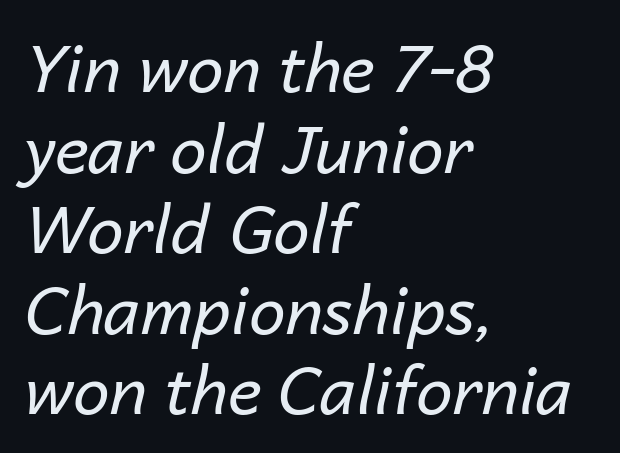
{"italic": "yes", "lean": "right", "slant_degrees": 14, "bold": "no", "weight": "regular", "width": "normal", "stroke_contrast": "low", "x_height": "medium", "monospaced": "no", "underline": "no", "align": "left", "line_spacing_ratio": 1.24, "letter_spacing": "normal", "letter_spacing_em": 0.0, "glyph_px": 65}
